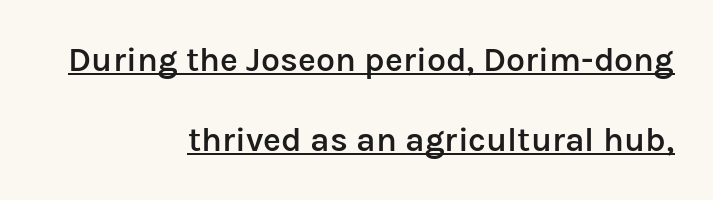
This rendering features underlined lettering. The passage shown is typed in a proportional face where columns would drift. Unlike italic type, these characters show no tilt at all. Reading down the block, your eye finds every line finishing at a fixed right position. Typographically, this falls in the sans-serif category.
